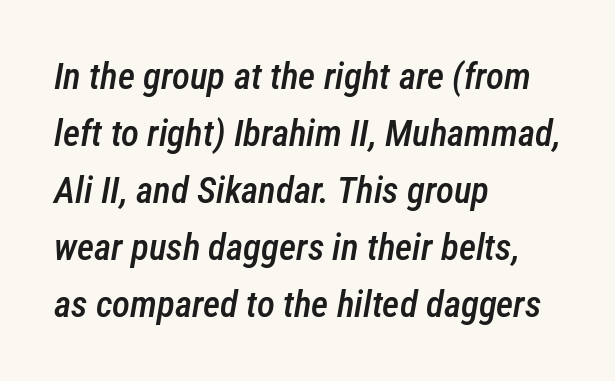
The image shows 37 px semibold, condensed type, italic (leaning right); set left-aligned, normal line spacing (1.54x), normal letter spacing, not underlined; low stroke contrast and a medium x-height.
